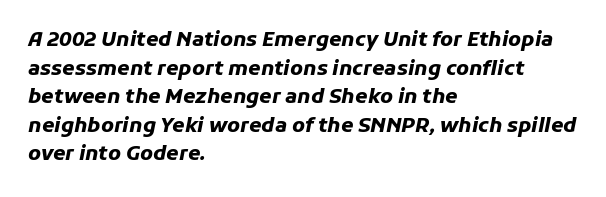
The image shows 20 px bold type, italic (leaning right); set left-aligned, normal line spacing (1.43x), normal letter spacing, not underlined.
